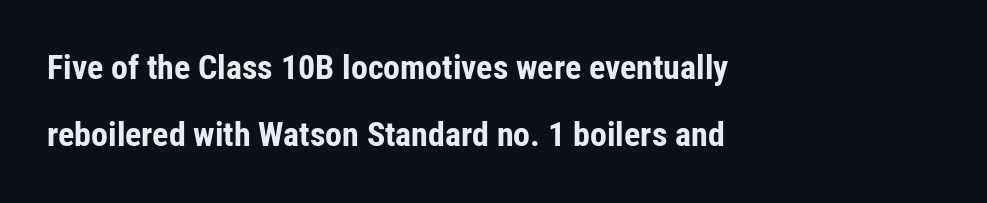
Are there feet on the stems? There aren't — it's a sans. Letter spacing: default. In terms of posture, this sample is upright. Notice how the passage keeps a crisp vertical edge on the left only. The face used here is proportionally spaced, like ordinary book or web type.
